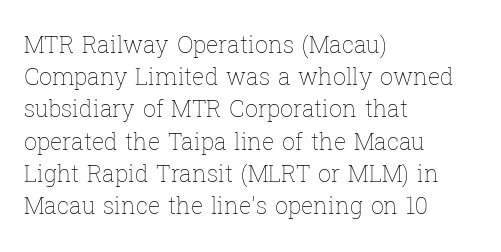
Regarding leading, the lines here are spaced in the standard way. The setting favours the left margin, as ordinary paragraphs usually do. The typeface has the unassuming heft of standard copy or less. The tracking reads as untouched default to a designer's eye. Type without underlining. Vertical strokes here are truly vertical.
